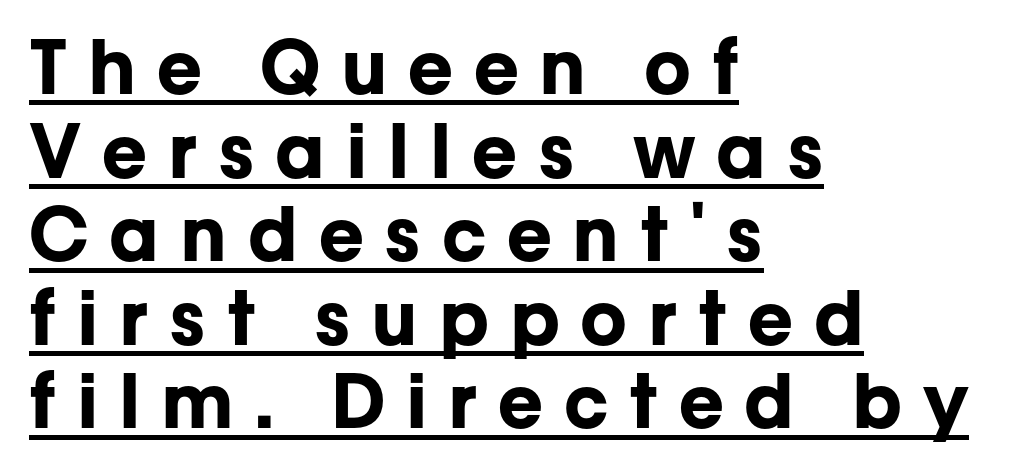
Q: Is the text bold? A: Yes.
Q: Is the text italic (slanted)? A: No, it is upright.
Q: Is the typeface a serif or a sans-serif typeface? A: Sans-serif.
Q: Is the text underlined? A: Yes.
Q: How is the paragraph aligned? A: Left-aligned.
Q: Is the spacing between letters normal or unusually wide? A: Unusually wide.
Q: Is the spacing between lines tight, normal or loose? A: Tight.
Q: Width (condensed, normal, or wide)? A: Normal.
Q: Stroke contrast? A: Low.
Q: x-height? A: Medium.
Q: Monospaced? A: No.
